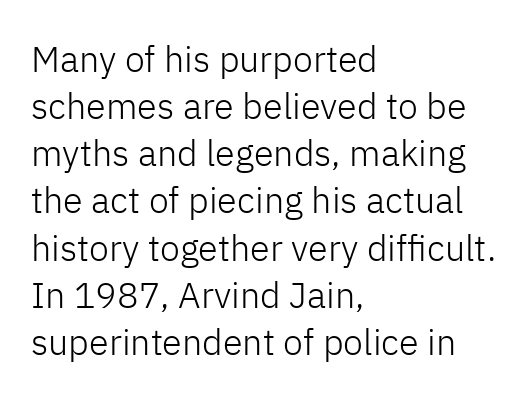
{"serif": "no", "italic": "no", "bold": "no", "weight": "light", "width": "normal", "stroke_contrast": "low", "x_height": "medium", "monospaced": "no", "underline": "no", "align": "left", "line_spacing": "normal", "line_spacing_ratio": 1.31, "letter_spacing": "normal", "letter_spacing_em": 0.0, "glyph_px": 36}
